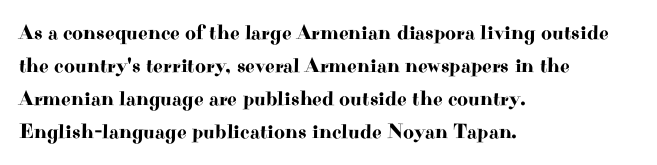
Do the letters lean? They stand straight. You could call the tracking neutral — neither tight nor loose. The passage shown is not underscored anywhere. The ragged edge is on the right, which tells us the setting is flush left. Students, observe: this is what conventionally led text looks like.
